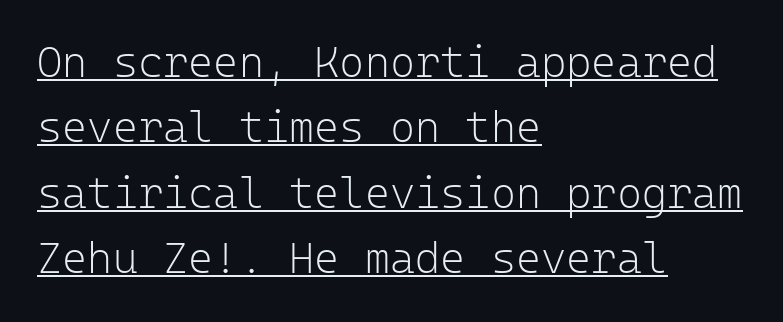
This sample carries an underscore along the baseline area. Is there any slant? The stems are plumb. Regular leading. Weight: not bold — regular or lighter. A typesetter would call this monospace, since all characters share one set width. Is the block centered? No — it sits flush against the left margin.
